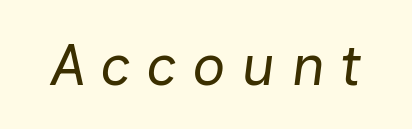
Q: Is the text bold? A: No.
Q: Is the text italic (slanted)? A: Yes, it leans right by about 7 degrees.
Q: Is the text underlined? A: No.
Q: Is the spacing between letters normal or unusually wide? A: Unusually wide.
Q: Width (condensed, normal, or wide)? A: Normal.
Q: Stroke contrast? A: Low.
Q: x-height? A: Medium.
Q: Monospaced? A: No.
